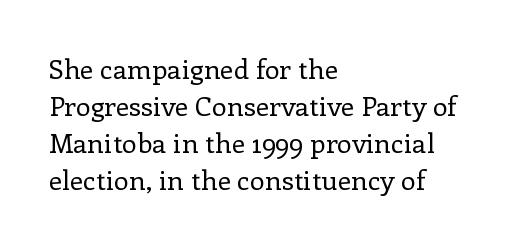
{"italic": "no", "bold": "no", "underline": "no", "align": "left", "line_spacing": "normal", "line_spacing_ratio": 1.37, "letter_spacing": "normal", "letter_spacing_em": 0.0, "glyph_px": 27}
